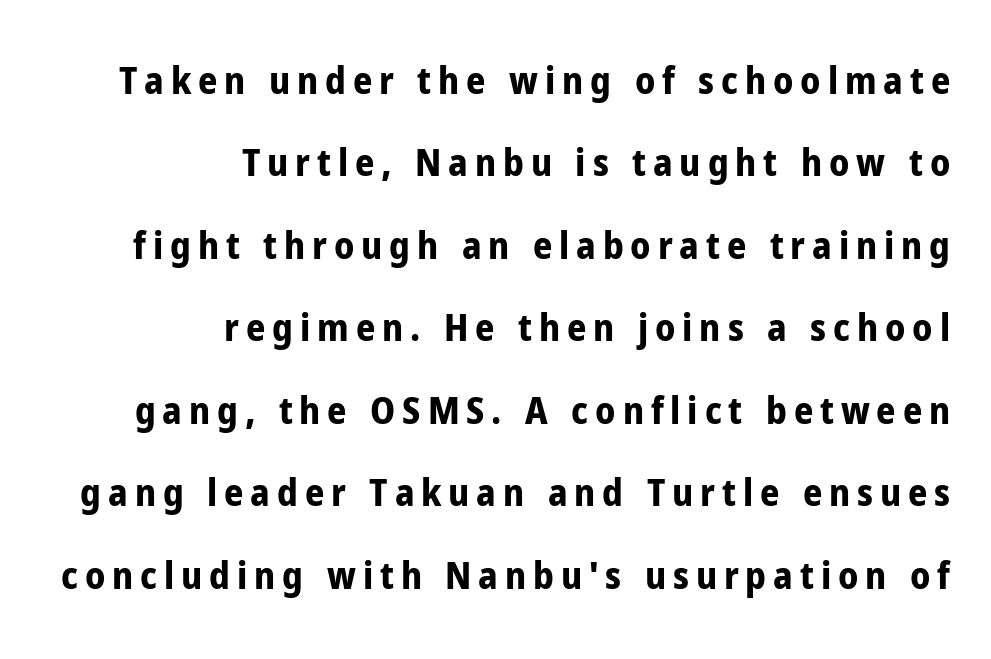
Compared with a flush-left layout, this one pins lines to the opposite, right side. A full-strength bold gives these letters their thick strokes. Check the space under the baseline: it is left empty. Nothing sits at the stroke ends, so this counts as sans-serif. The face used here is proportionally spaced, like ordinary book or web type. A roman cut, with each character standing at attention.
